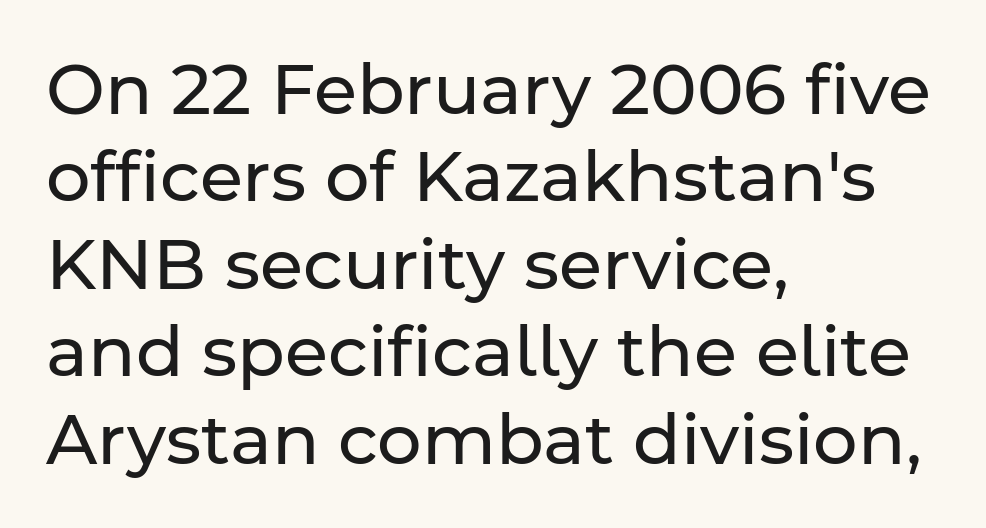
How are the letters spaced? Ordinarily, with no added tracking. This rendering employs a face without finishing strokes, i.e., a sans-serif. Do the characters align in a grid? No, the font is proportional. Compared with typical paragraphs, the rows here are spaced about the same.
